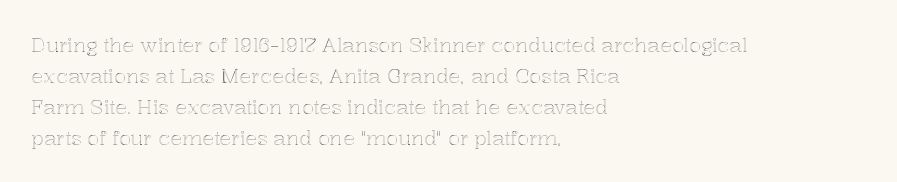
Q: Is the text italic (slanted)? A: No, it is upright.
Q: Is the text underlined? A: No.
Q: How is the paragraph aligned? A: Left-aligned.
Q: Is the spacing between letters normal or unusually wide? A: Normal.
Q: Is the spacing between lines tight, normal or loose? A: Normal.
